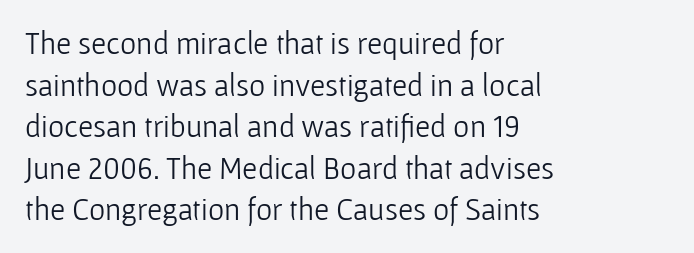
The type is set solid horizontally, with unmodified tracking. Weight: regular or lighter. A student would call this left alignment; a typographer would say flush left, rag right. Observe the absence of serifs on each vertical stroke in this sample. Ordinary non-slanted type is in use. The letters advance in unequal steps, a hallmark of proportional type.
